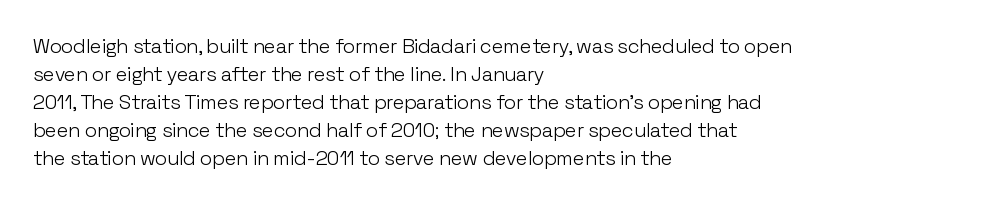
Q: Is the text bold? A: No.
Q: Is the text italic (slanted)? A: No, it is upright.
Q: Is the text underlined? A: No.
Q: How is the paragraph aligned? A: Left-aligned.
Q: Is the spacing between letters normal or unusually wide? A: Normal.
Q: Is the spacing between lines tight, normal or loose? A: Normal.
